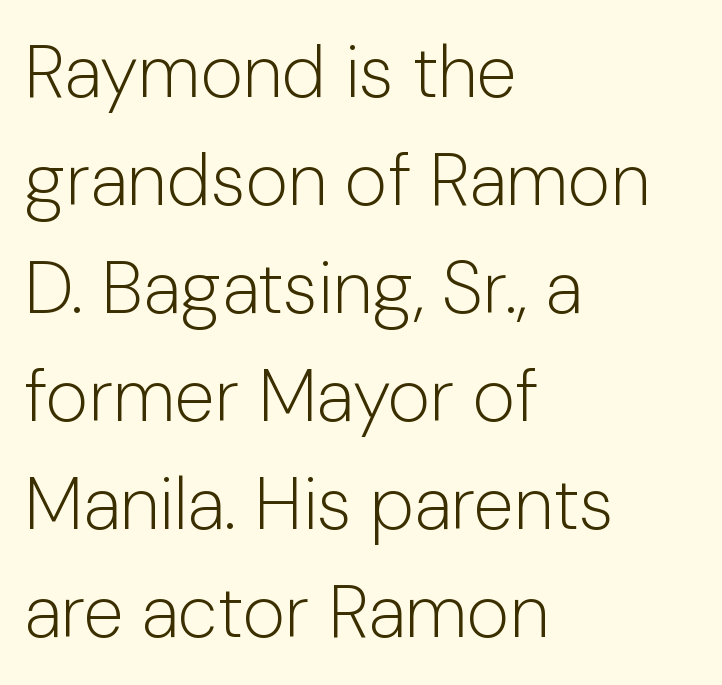
Q: Is the text bold? A: No.
Q: Is the text italic (slanted)? A: No, it is upright.
Q: Is the typeface a serif or a sans-serif typeface? A: Sans-serif.
Q: Is the text underlined? A: No.
Q: How is the paragraph aligned? A: Left-aligned.
Q: Is the spacing between letters normal or unusually wide? A: Normal.
Q: Is the spacing between lines tight, normal or loose? A: Normal.
Q: Width (condensed, normal, or wide)? A: Normal.
Q: Stroke contrast? A: Low.
Q: x-height? A: Medium.
Q: Monospaced? A: No.
